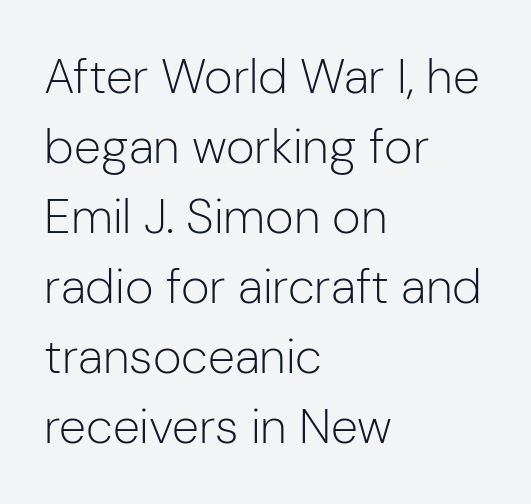
The image shows 49 px light sans-serif type, upright; set left-aligned, normal line spacing (1.43x), normal letter spacing, not underlined; low stroke contrast and a medium x-height.
